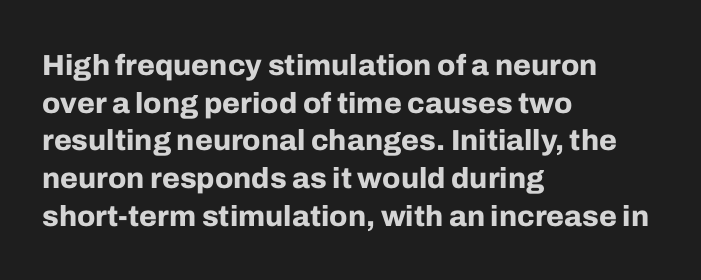
A typesetter would call this proportional, since set widths differ per character. Here the glyphs are tracked normally, forming tight word shapes. Pretty heavy lettering here — definitely bold. Each row of text sits above clean, open space. Nope, no serifs anywhere on these letters.
